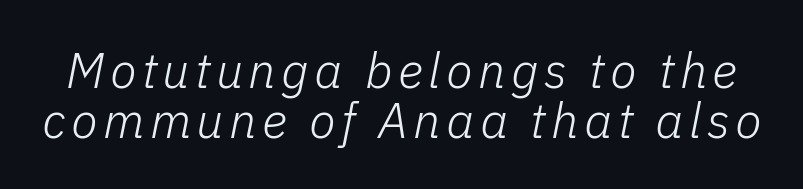
Q: Is the text bold? A: No.
Q: Is the text italic (slanted)? A: Yes, it leans right by about 11 degrees.
Q: Is the text underlined? A: No.
Q: Is the spacing between lines tight, normal or loose? A: Tight.
Q: Width (condensed, normal, or wide)? A: Normal.
Q: Stroke contrast? A: Low.
Q: x-height? A: Medium.
Q: Monospaced? A: No.
